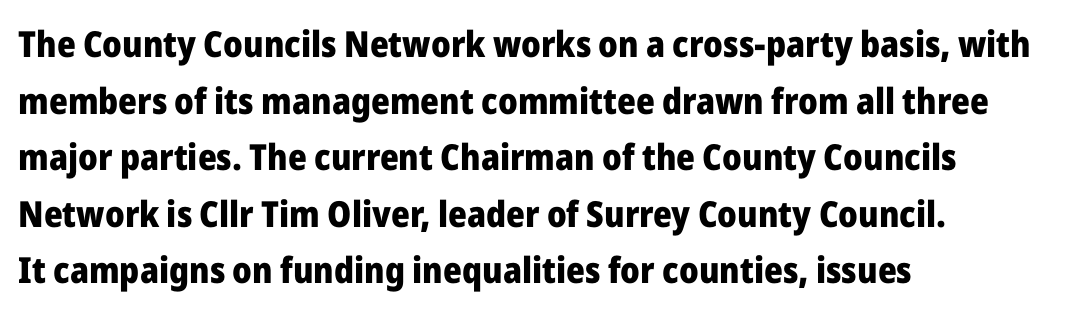
The image shows 36 px heavy sans-serif type, upright; set left-aligned, normal line spacing (1.57x), normal letter spacing, not underlined; low stroke contrast and a medium x-height.
